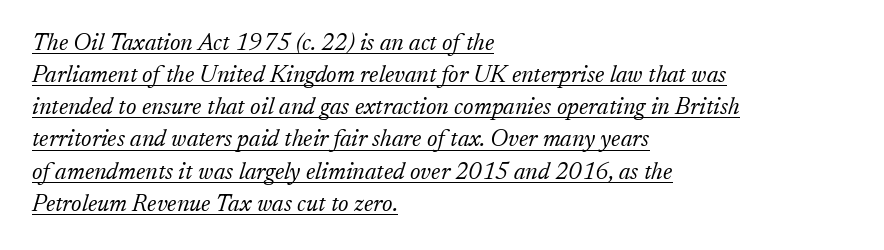
{"italic": "yes", "lean": "right", "slant_degrees": 17, "bold": "no", "underline": "yes", "align": "left", "line_spacing": "normal", "line_spacing_ratio": 1.34, "letter_spacing": "normal", "letter_spacing_em": 0.0, "glyph_px": 24}
